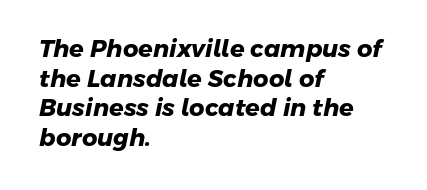
A classic flush-left, rag-right setting is used for this passage. You could call the tracking neutral — neither tight nor loose. The space directly below the letters is spotless. Weight check: bold — yes, fully.
